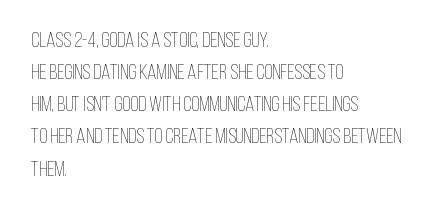
Q: Is the text bold? A: No.
Q: Is the text italic (slanted)? A: No, it is upright.
Q: Is the text underlined? A: No.
Q: How is the paragraph aligned? A: Left-aligned.
Q: Is the spacing between letters normal or unusually wide? A: Normal.
Q: Is the spacing between lines tight, normal or loose? A: Normal.
